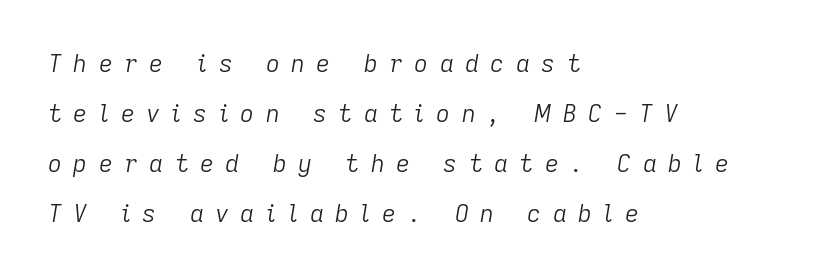
Q: Is the text bold? A: No.
Q: Is the text italic (slanted)? A: Yes, it leans right by about 9 degrees.
Q: Is the text underlined? A: No.
Q: How is the paragraph aligned? A: Left-aligned.
Q: Is the spacing between letters normal or unusually wide? A: Unusually wide.
Q: Is the spacing between lines tight, normal or loose? A: Loose.
